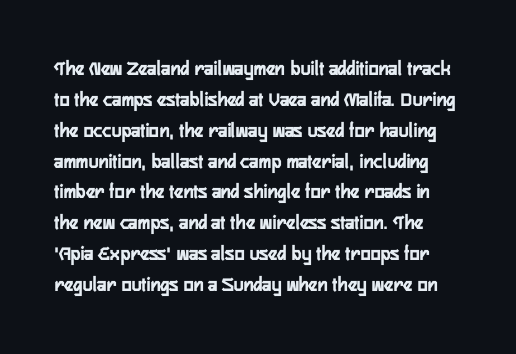
{"italic": "no", "underline": "no", "line_spacing": "normal", "line_spacing_ratio": 1.47, "letter_spacing": "normal", "letter_spacing_em": 0.0, "glyph_px": 21}
